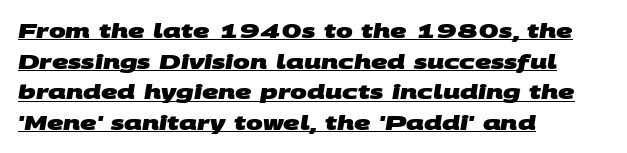
The image shows 20 px bold type; set left-aligned, normal line spacing (1.53x), normal letter spacing, underlined.
